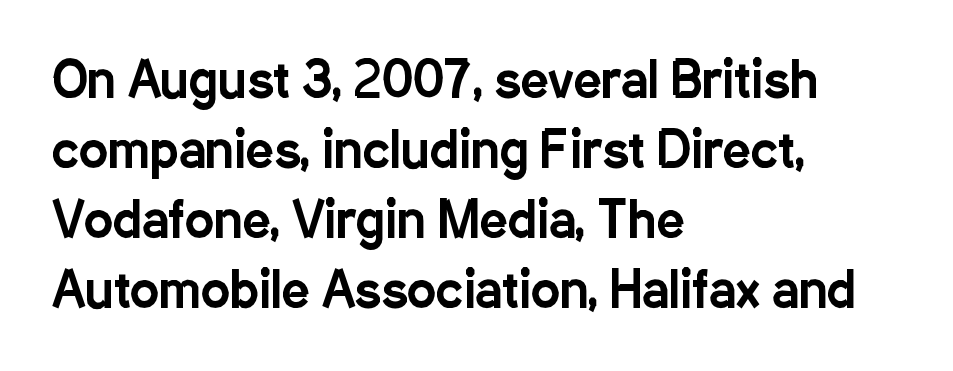
Q: Is the text italic (slanted)? A: No, it is upright.
Q: Is the typeface a serif or a sans-serif typeface? A: Sans-serif.
Q: Is the text underlined? A: No.
Q: How is the paragraph aligned? A: Left-aligned.
Q: Is the spacing between letters normal or unusually wide? A: Normal.
Q: Is the spacing between lines tight, normal or loose? A: Normal.
Q: Width (condensed, normal, or wide)? A: Condensed.
Q: Stroke contrast? A: Low.
Q: x-height? A: Medium.
Q: Monospaced? A: No.
